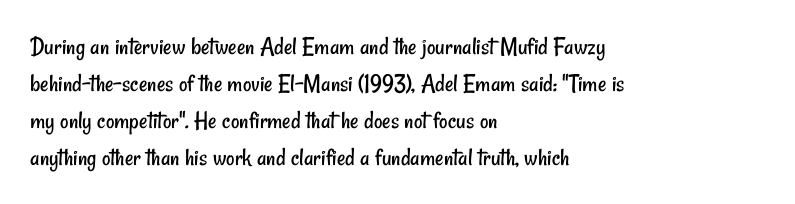
Standard letterfit; no display-style spreading of the glyphs. Stems here are at most as thick as an everyday book face. Lines of text with bare space underneath. This sample is left-justified, so line endings fall wherever the words run out. One glance says typical: line gaps are just what's usual.
